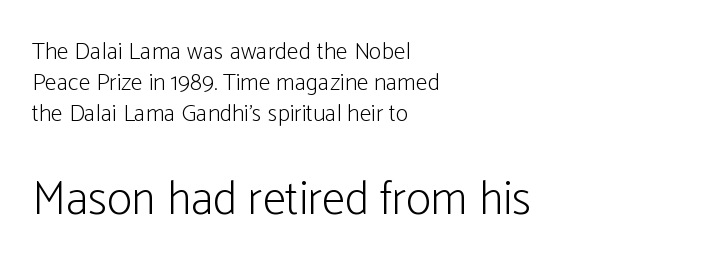
The image shows 47 px light, condensed sans-serif type, upright; set left-aligned, normal line spacing (1.29x), normal letter spacing, not underlined; the second (bottom) block is 1.96x larger; low stroke contrast and a medium x-height.
